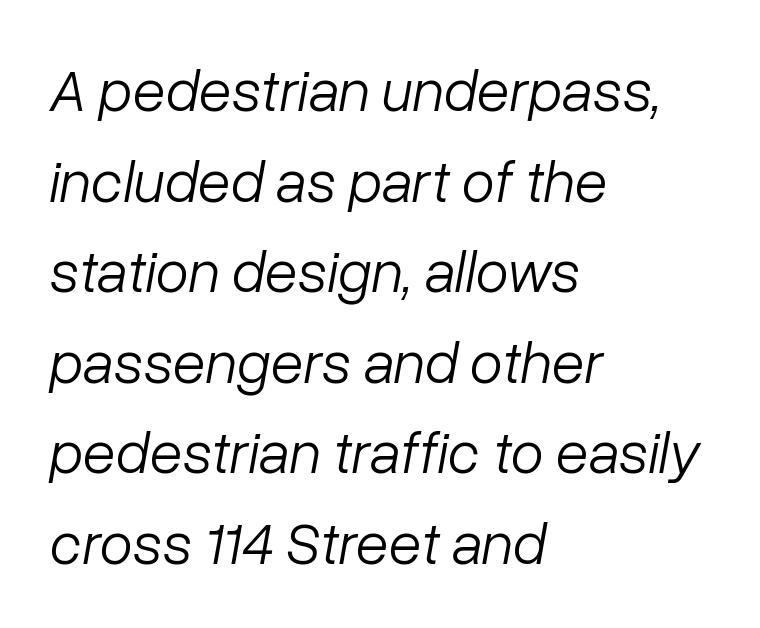
The image shows 60 px light type, italic (leaning right); set left-aligned, normal line spacing (1.51x), normal letter spacing, not underlined; low stroke contrast and a medium x-height.
